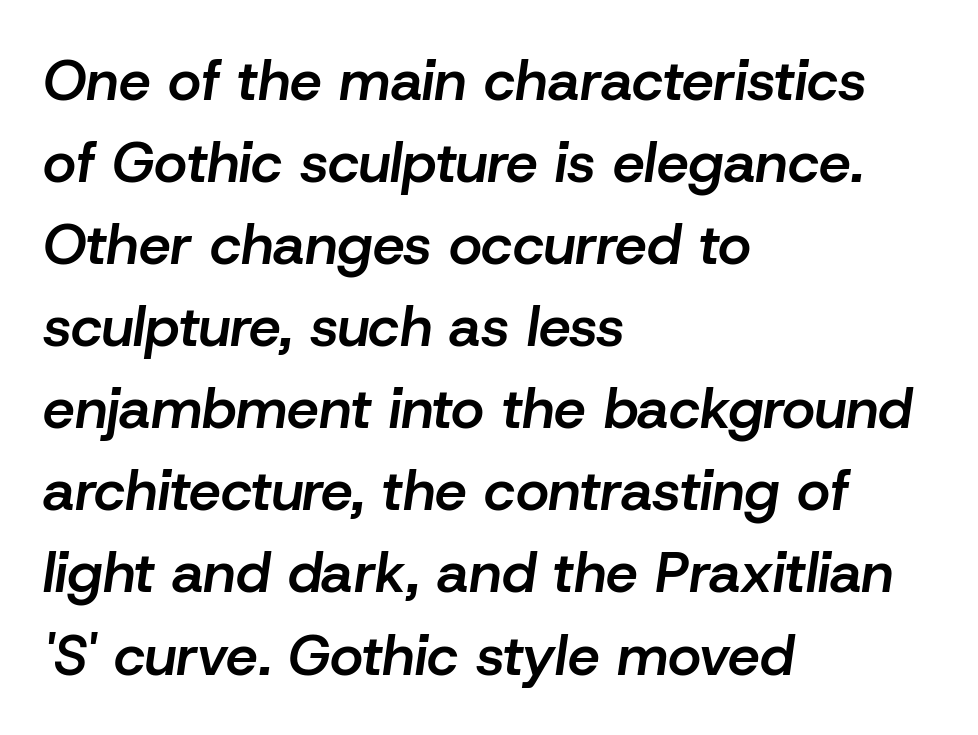
The image shows 57 px semibold type, italic (leaning right); set left-aligned, normal line spacing (1.44x), normal letter spacing, not underlined; low stroke contrast and a medium x-height.
